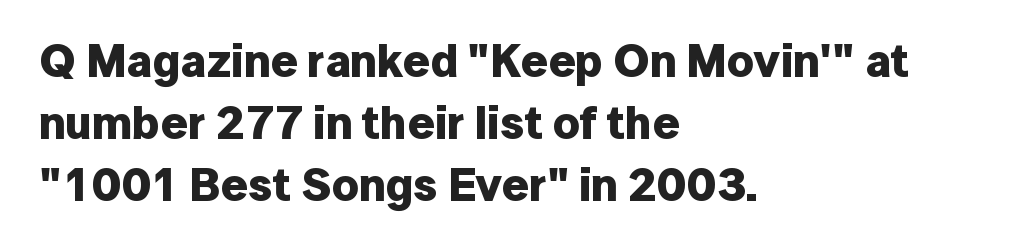
Q: Is the text bold? A: Yes.
Q: Is the text italic (slanted)? A: No, it is upright.
Q: Is the typeface a serif or a sans-serif typeface? A: Sans-serif.
Q: Is the text underlined? A: No.
Q: How is the paragraph aligned? A: Left-aligned.
Q: Is the spacing between letters normal or unusually wide? A: Normal.
Q: Is the spacing between lines tight, normal or loose? A: Normal.
Q: Width (condensed, normal, or wide)? A: Normal.
Q: Stroke contrast? A: Low.
Q: x-height? A: Medium.
Q: Monospaced? A: No.
